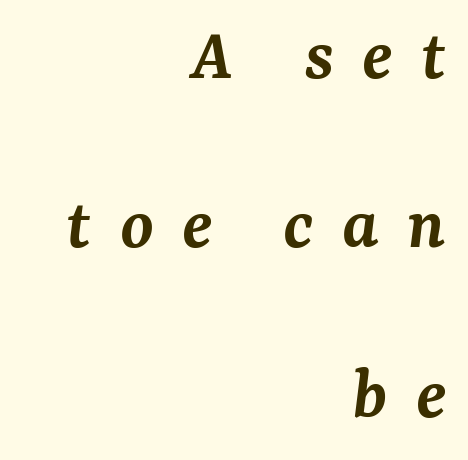
The image shows 76 px semibold serif type, italic (leaning right); set right-aligned, loose line spacing (2.23x), unusually wide letter spacing (+0.37 em), not underlined; medium stroke contrast and a medium x-height.
